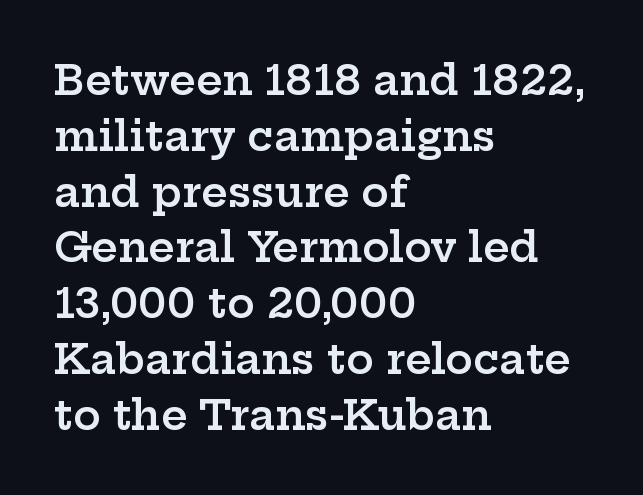
Old-style or modern, the face here clearly has serifs. Vertically, the passage feels balanced, rows spaced as you'd expect. The specimen reads as upright at a glance. No word sits above an underline. As a designer I'd log this as weight 600, semibold.
